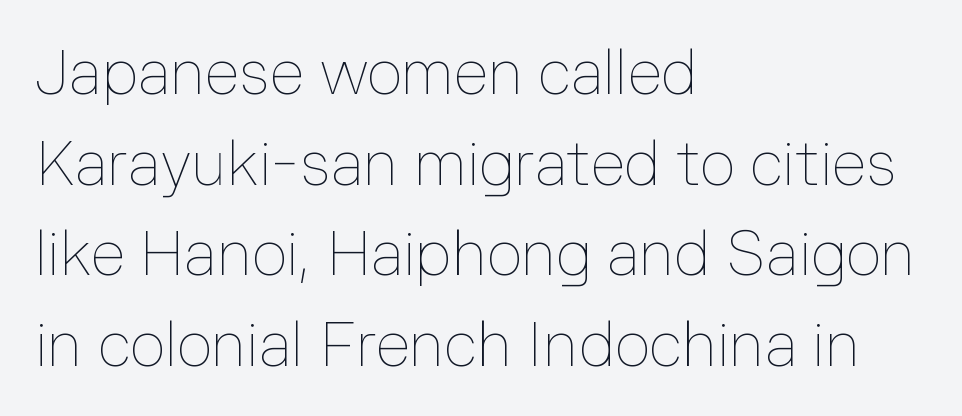
Character widths vary here, with narrow letters taking less room than wide ones. Characters follow at the spacing the type designer built in. Horizontal bands of white between lines are of average thickness. Vertical strokes here are truly vertical. The words here are not underlined.
